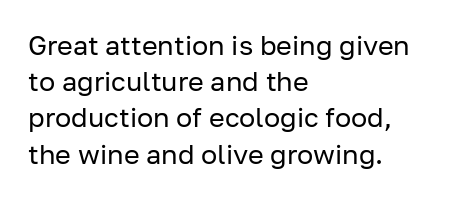
The image shows 27 px text type, upright; set left-aligned, normal line spacing (1.34x), normal letter spacing, not underlined.
